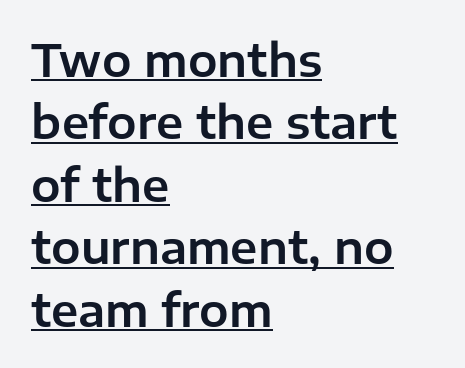
{"serif": "no", "italic": "no", "width": "normal", "stroke_contrast": "low", "x_height": "medium", "monospaced": "no", "underline": "yes", "align": "left", "line_spacing": "normal", "line_spacing_ratio": 1.42, "letter_spacing": "normal", "letter_spacing_em": 0.0, "glyph_px": 44}
